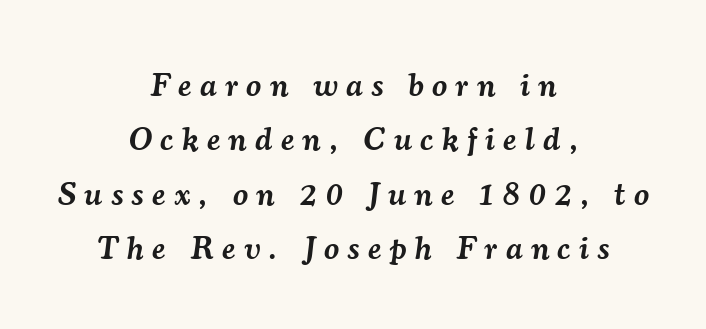
Honestly, there is no underline to notice here at all. Character widths vary here, with narrow letters taking less room than wide ones. Vertical spacing — default. A typesetter would mark this as italic. The letters are spread apart with noticeably loose tracking. The text was rendered using a seriffed face with decorative stroke endings.
